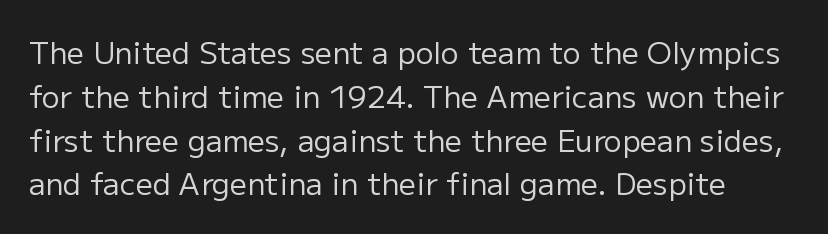
{"serif": "no", "italic": "no", "bold": "no", "weight": "regular", "width": "normal", "stroke_contrast": "low", "x_height": "medium", "monospaced": "no", "underline": "no", "line_spacing": "normal", "line_spacing_ratio": 1.46, "letter_spacing": "normal", "letter_spacing_em": 0.0, "glyph_px": 30}
